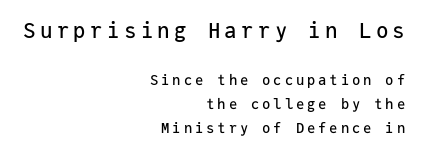
{"italic": "no", "underline": "no", "align": "right", "line_spacing_ratio": 1.72, "letter_spacing": "wide", "letter_spacing_em": 0.2, "larger_block": "first", "size_ratio": 1.5, "glyph_px": 21}
